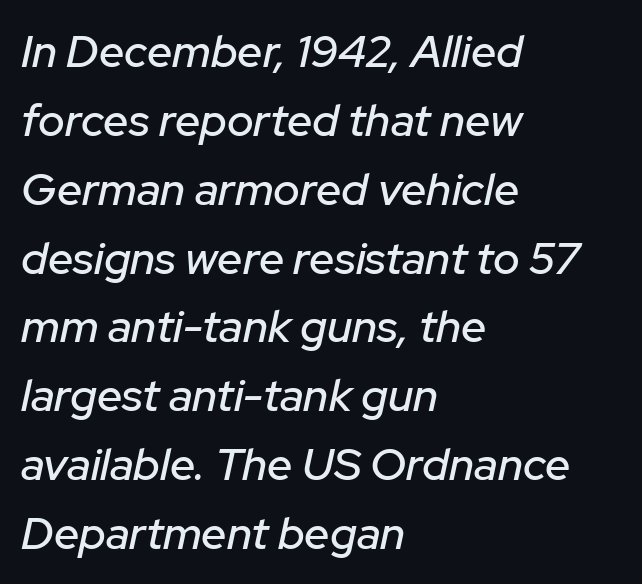
Q: Is the text italic (slanted)? A: Yes, it leans right by about 12 degrees.
Q: Is the text underlined? A: No.
Q: How is the paragraph aligned? A: Left-aligned.
Q: Is the spacing between letters normal or unusually wide? A: Normal.
Q: Is the spacing between lines tight, normal or loose? A: Normal.
Q: Width (condensed, normal, or wide)? A: Normal.
Q: Stroke contrast? A: Low.
Q: x-height? A: Medium.
Q: Monospaced? A: No.
